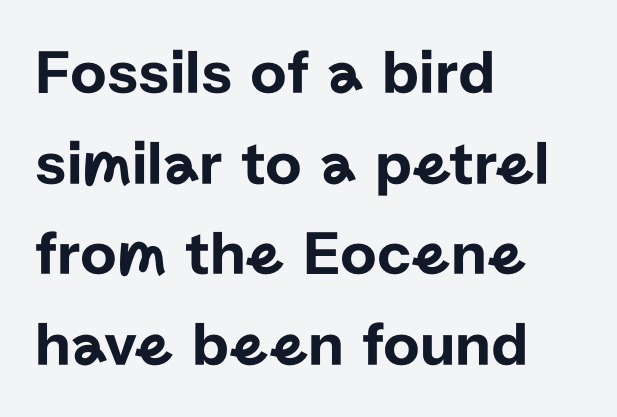
Q: Is the text italic (slanted)? A: No, it is upright.
Q: Is the typeface a serif or a sans-serif typeface? A: Sans-serif.
Q: Is the text underlined? A: No.
Q: How is the paragraph aligned? A: Left-aligned.
Q: Is the spacing between letters normal or unusually wide? A: Normal.
Q: Is the spacing between lines tight, normal or loose? A: Normal.
Q: Width (condensed, normal, or wide)? A: Normal.
Q: Stroke contrast? A: Low.
Q: x-height? A: Medium.
Q: Monospaced? A: No.
